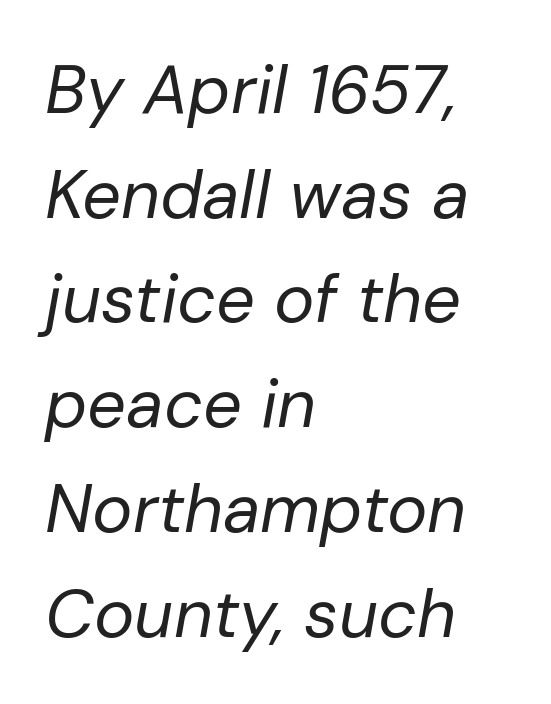
The image shows 68 px regular-weight type, italic (leaning right); set left-aligned, normal line spacing (1.54x), normal letter spacing, not underlined; low stroke contrast and a medium x-height.
